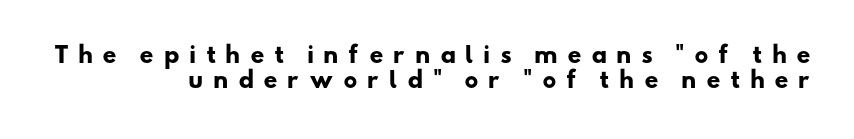
Q: Is the text bold? A: Yes.
Q: Is the text underlined? A: No.
Q: How is the paragraph aligned? A: Right-aligned.
Q: Is the spacing between letters normal or unusually wide? A: Unusually wide.
Q: Is the spacing between lines tight, normal or loose? A: Tight.
